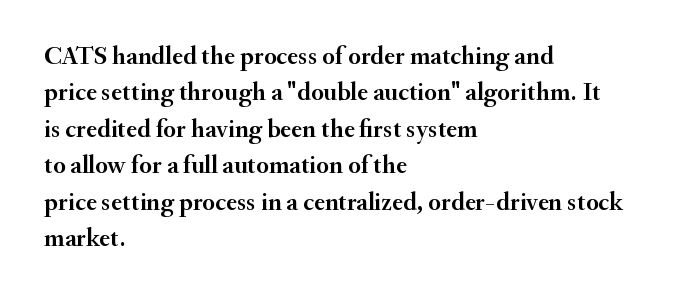
The image shows 26 px text type, upright; set left-aligned, normal line spacing (1.4x), normal letter spacing, not underlined.
